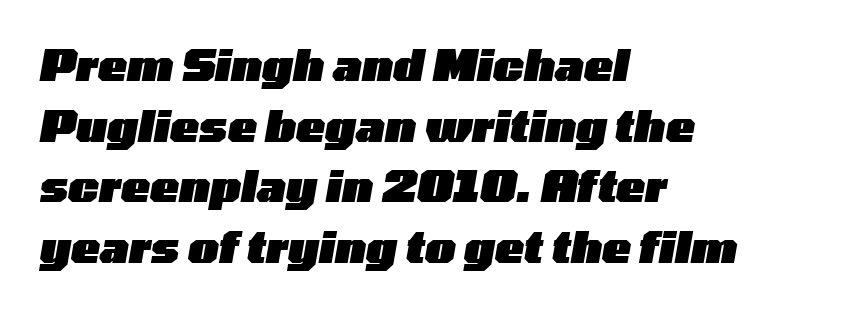
Weight check: bold — yes, fully. Posture: slanted. Spacing verdict: proportional, widths tailored to each character. Layout note: lines flush left. Descenders hang freely into open space. How would I describe the line gaps? Plain and ordinary.
